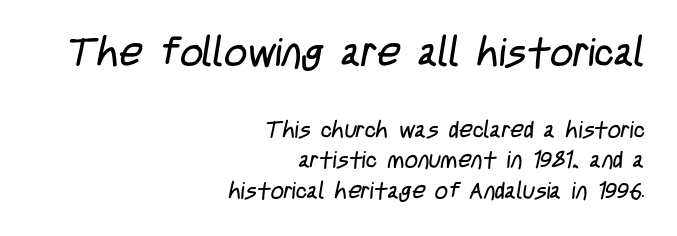
Q: Is the text bold? A: No.
Q: Is the typeface a serif or a sans-serif typeface? A: Sans-serif.
Q: Is the text underlined? A: No.
Q: How is the paragraph aligned? A: Right-aligned.
Q: Is the spacing between letters normal or unusually wide? A: Normal.
Q: Is the spacing between lines tight, normal or loose? A: Normal.
Q: Which block of text is set in a larger size, the first (top) or the second (bottom)? A: The first (top) one.
Q: Width (condensed, normal, or wide)? A: Condensed.
Q: Stroke contrast? A: Low.
Q: x-height? A: Large.
Q: Monospaced? A: No.
